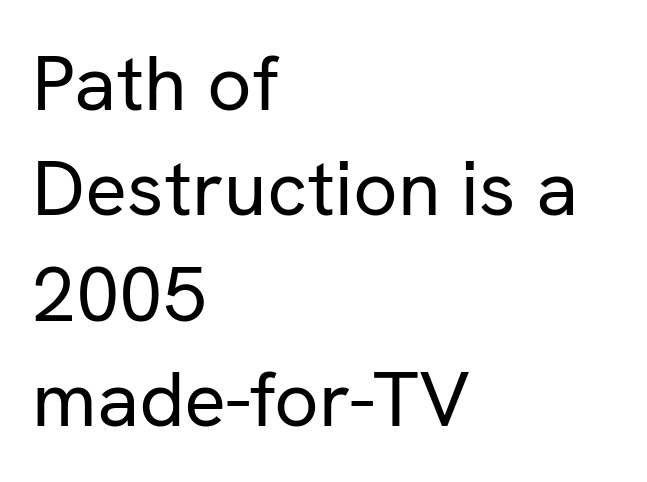
Is this a fixed-width face? No — the glyphs have proportional, varying widths. Horizontal alignment here is leftward, the default for most running prose. Lines of text with bare space underneath. Each word holds together tightly as a unit, with standard inter-letter gaps.
